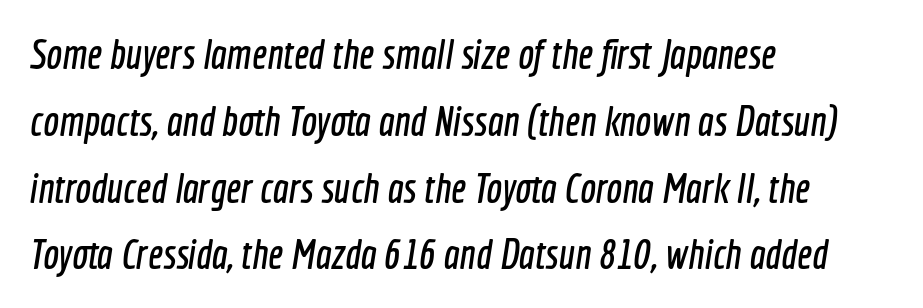
{"serif": "no", "width": "condensed", "x_height": "medium", "monospaced": "no", "underline": "no", "align": "left", "line_spacing": "normal", "line_spacing_ratio": 1.59, "letter_spacing": "normal", "letter_spacing_em": 0.0, "glyph_px": 42}
